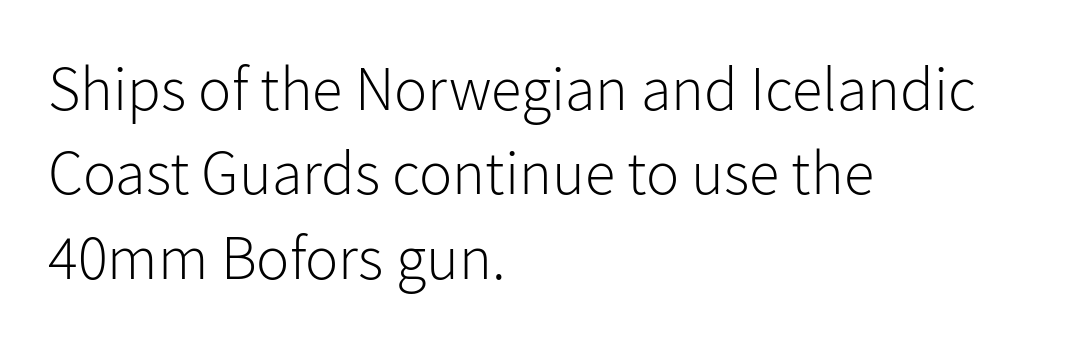
Are there feet on the stems? There aren't — it's a sans. How are the letters spaced? Ordinarily, with no added tracking. Compared with a centered layout, this one pins lines to the left instead. It's the straight-up-and-down kind of type. Compared with typical paragraphs, the rows here are spaced about the same. The typeface has the unassuming heft of standard copy or less.
